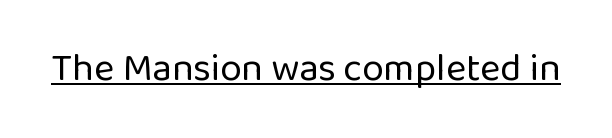
The image shows 39 px regular-weight sans-serif type, upright; set normal letter spacing, underlined; low stroke contrast and a medium x-height.
